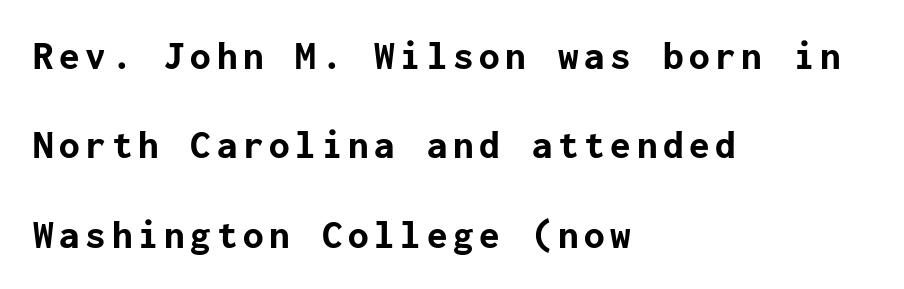
{"serif": "no", "italic": "no", "bold": "yes", "weight": "bold", "width": "normal", "stroke_contrast": "low", "x_height": "medium", "underline": "no", "align": "left", "line_spacing": "loose", "line_spacing_ratio": 2.18, "glyph_px": 41}
